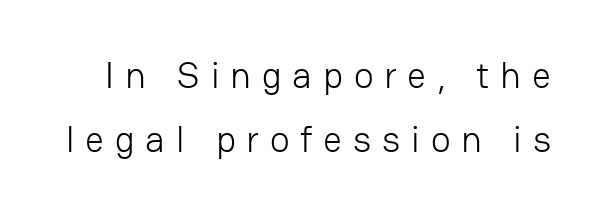
The image shows 37 px light sans-serif type, upright; set line spacing 1.72x, unusually wide letter spacing (+0.29 em), not underlined; low stroke contrast and a medium x-height.
